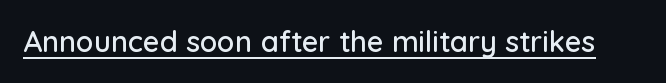
{"serif": "no", "italic": "no", "width": "normal", "stroke_contrast": "low", "x_height": "medium", "monospaced": "no", "underline": "yes", "letter_spacing": "normal", "letter_spacing_em": 0.0, "glyph_px": 29}
